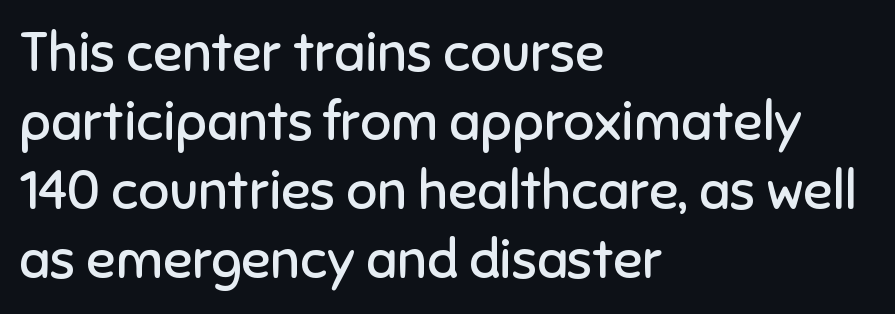
Q: Is the text bold? A: No.
Q: Is the text italic (slanted)? A: No, it is upright.
Q: Is the typeface a serif or a sans-serif typeface? A: Sans-serif.
Q: Is the text underlined? A: No.
Q: How is the paragraph aligned? A: Left-aligned.
Q: Is the spacing between letters normal or unusually wide? A: Normal.
Q: Is the spacing between lines tight, normal or loose? A: Normal.
Q: Width (condensed, normal, or wide)? A: Normal.
Q: Stroke contrast? A: Low.
Q: x-height? A: Medium.
Q: Monospaced? A: No.
